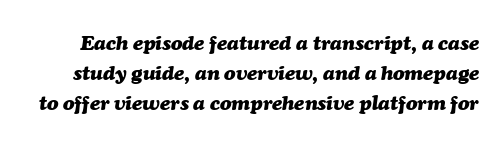
{"italic": "yes", "lean": "right", "slant_degrees": 7, "bold": "yes", "underline": "no", "line_spacing": "normal", "line_spacing_ratio": 1.44, "letter_spacing": "normal", "letter_spacing_em": 0.0, "glyph_px": 21}
